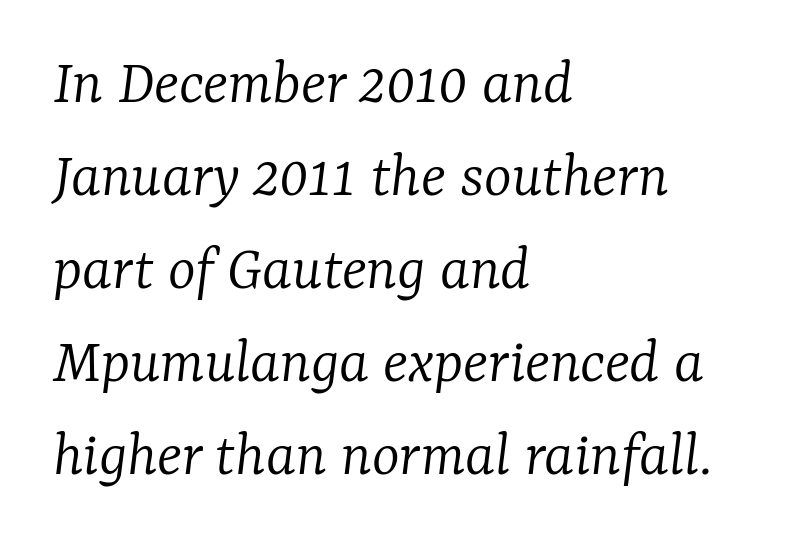
The passage shown is typed in a proportional face where columns would drift. Each new line begins a customary step beneath the previous one. Honestly, there is no underline to notice here at all. Designer's note — italics engaged.
